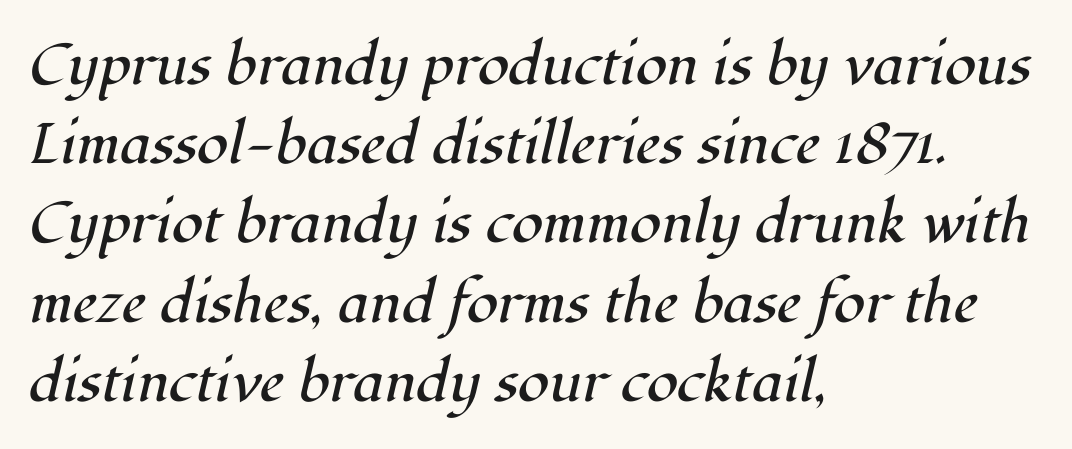
Q: Is the text bold? A: No.
Q: Is the text italic (slanted)? A: Yes, it leans right by about 12 degrees.
Q: Is the typeface a serif or a sans-serif typeface? A: Serif.
Q: Is the text underlined? A: No.
Q: How is the paragraph aligned? A: Left-aligned.
Q: Is the spacing between letters normal or unusually wide? A: Normal.
Q: Is the spacing between lines tight, normal or loose? A: Normal.
Q: Width (condensed, normal, or wide)? A: Normal.
Q: Stroke contrast? A: High.
Q: x-height? A: Medium.
Q: Monospaced? A: No.
